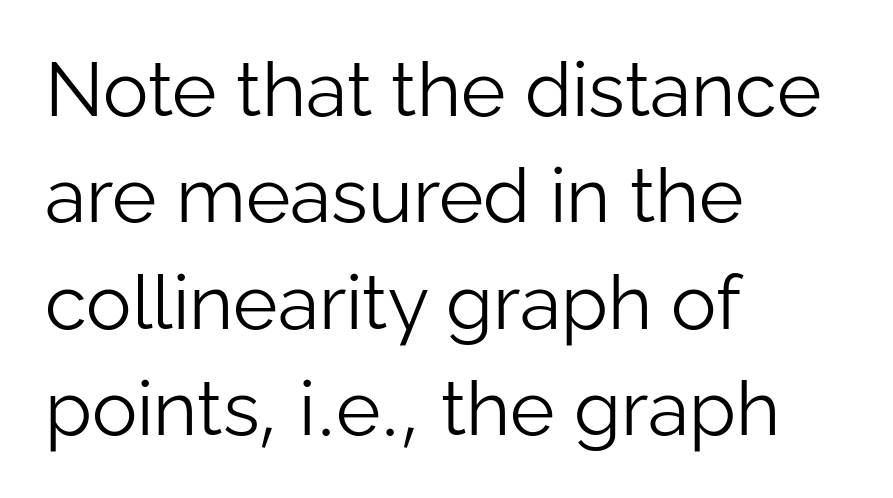
{"serif": "no", "italic": "no", "bold": "no", "weight": "light", "width": "normal", "stroke_contrast": "low", "x_height": "medium", "monospaced": "no", "underline": "no", "align": "left", "line_spacing": "normal", "line_spacing_ratio": 1.4, "letter_spacing": "normal", "letter_spacing_em": 0.0, "glyph_px": 76}
